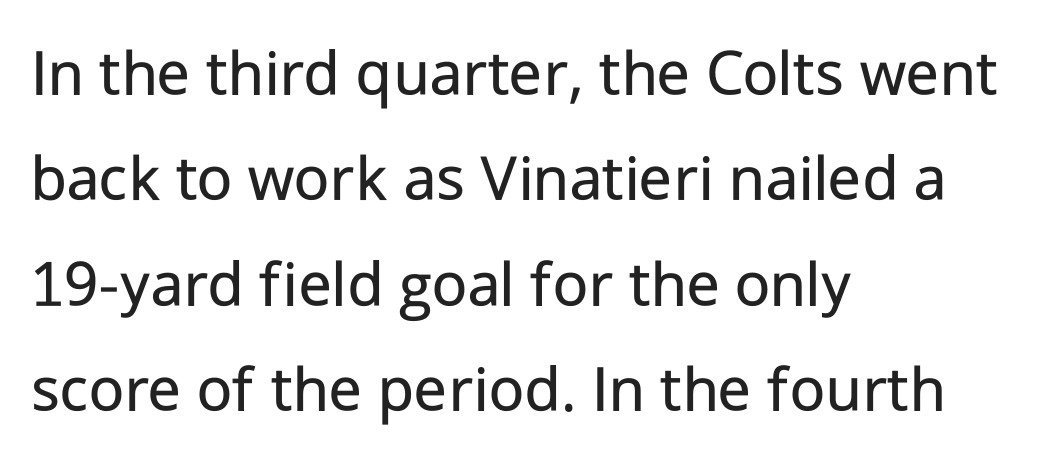
Does the lettering tilt? It doesn't — this is upright. Here the designer chose a conventional face with non-uniform glyph widths. This is not heavy type; no bold has been used. Examine the stroke ends and you'll find no serifs.
